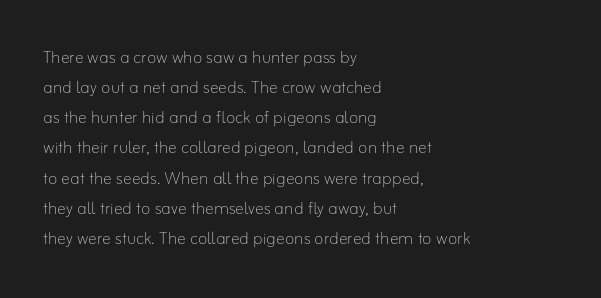
The image shows 22 px text type, upright; set left-aligned, normal line spacing (1.37x), normal letter spacing, not underlined.
